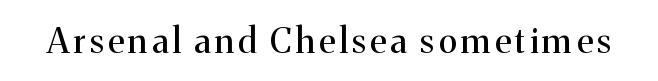
The image shows 35 px regular-weight serif type, upright; set not underlined; medium stroke contrast and a medium x-height.
